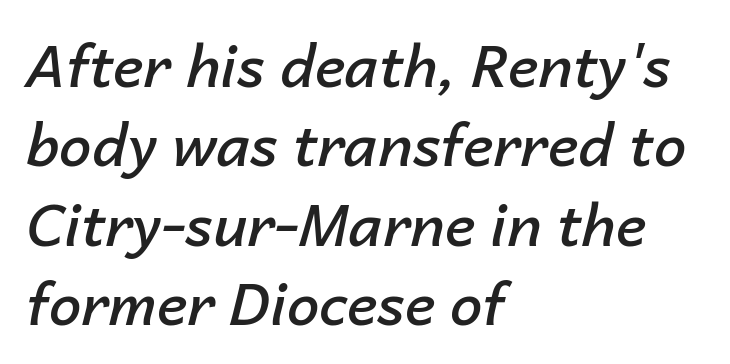
Note the varied advance widths — an 'i' is clearly narrower than an 'm'. The text block is weighted toward the left margin, trailing off unevenly rightward. No word sits above an underline. Honestly, the letter spacing is just normal — you wouldn't notice it. Weight check: semibold — heavier than regular, not quite bold. Characters are canted at an angle relative to the baseline's perpendicular.
